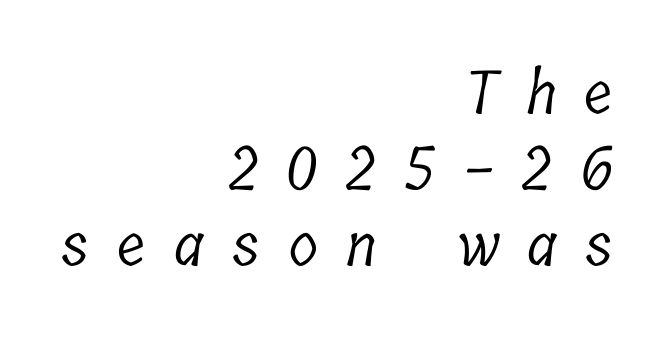
The image shows 60 px light, condensed serif type; set right-aligned, normal line spacing (1.27x), unusually wide letter spacing (+0.47 em), not underlined; low stroke contrast and a medium x-height.
